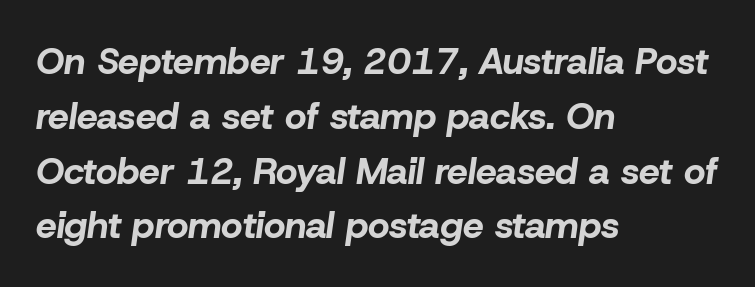
{"italic": "yes", "lean": "right", "slant_degrees": 8, "bold": "yes", "weight": "bold", "width": "normal", "stroke_contrast": "low", "x_height": "medium", "monospaced": "no", "underline": "no", "align": "left", "line_spacing": "normal", "line_spacing_ratio": 1.48, "letter_spacing": "normal", "letter_spacing_em": 0.0, "glyph_px": 37}
